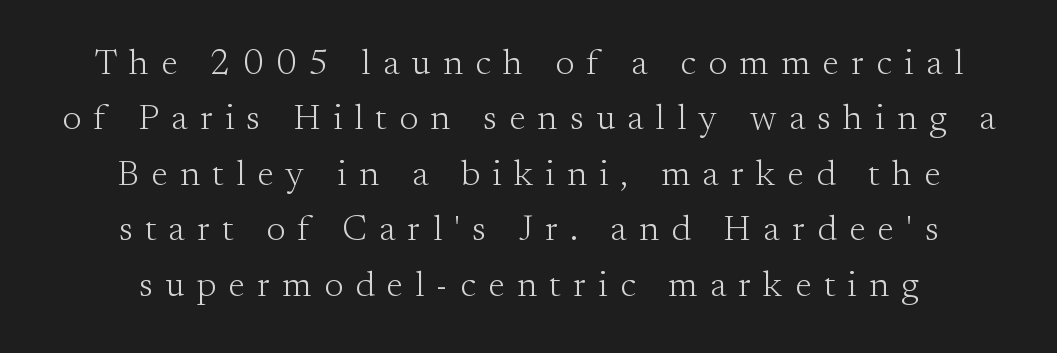
Proportional: the letters do not fall into vertical columns. Rule under the text: the space is simply empty. The font's upright variant was chosen for this text. Substantial extra tracking has been applied to these lines. How would I describe the line gaps? Plain and ordinary.
